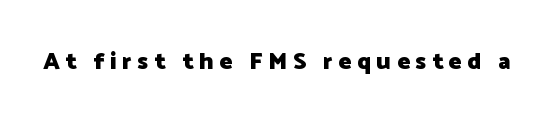
{"italic": "no", "bold": "yes", "underline": "no", "letter_spacing": "wide", "letter_spacing_em": 0.24, "glyph_px": 24}
